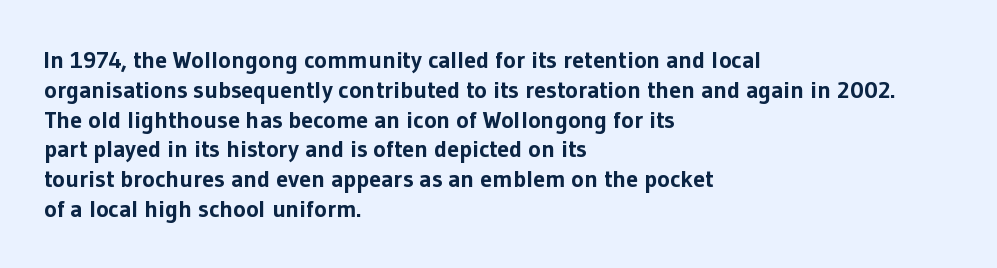
Q: Is the text bold? A: Yes.
Q: Is the text italic (slanted)? A: No, it is upright.
Q: Is the text underlined? A: No.
Q: How is the paragraph aligned? A: Left-aligned.
Q: Is the spacing between letters normal or unusually wide? A: Normal.
